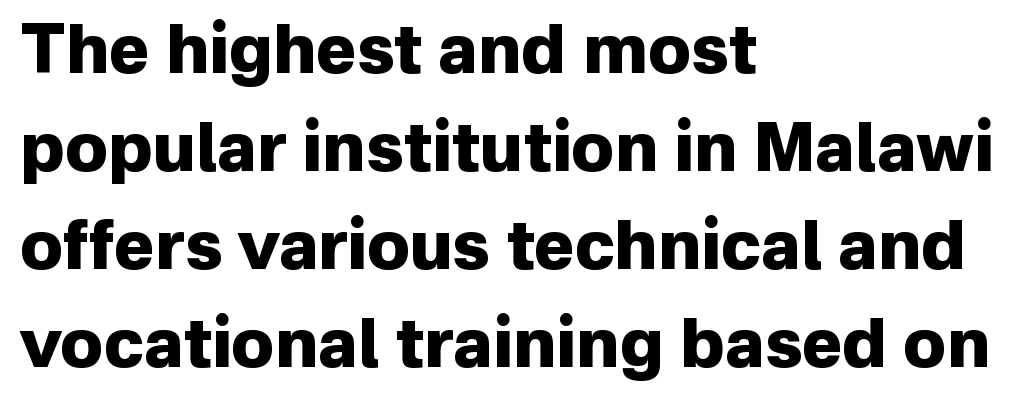
{"serif": "no", "italic": "no", "bold": "yes", "weight": "heavy", "width": "normal", "stroke_contrast": "low", "x_height": "medium", "monospaced": "no", "underline": "no", "align": "left", "line_spacing": "normal", "line_spacing_ratio": 1.44, "letter_spacing": "normal", "letter_spacing_em": 0.0, "glyph_px": 68}
